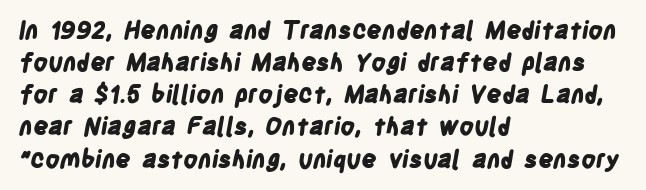
The image shows 24 px bold type; set left-aligned, normal line spacing (1.34x), normal letter spacing, not underlined.
